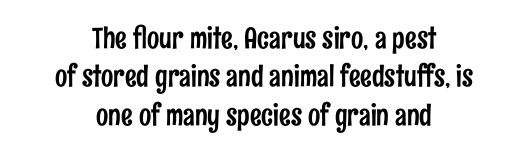
Q: Is the text italic (slanted)? A: No, it is upright.
Q: Is the typeface a serif or a sans-serif typeface? A: Sans-serif.
Q: Is the text underlined? A: No.
Q: How is the paragraph aligned? A: Centered.
Q: Is the spacing between letters normal or unusually wide? A: Normal.
Q: Is the spacing between lines tight, normal or loose? A: Normal.
Q: Width (condensed, normal, or wide)? A: Condensed.
Q: Stroke contrast? A: Low.
Q: x-height? A: Medium.
Q: Monospaced? A: No.
